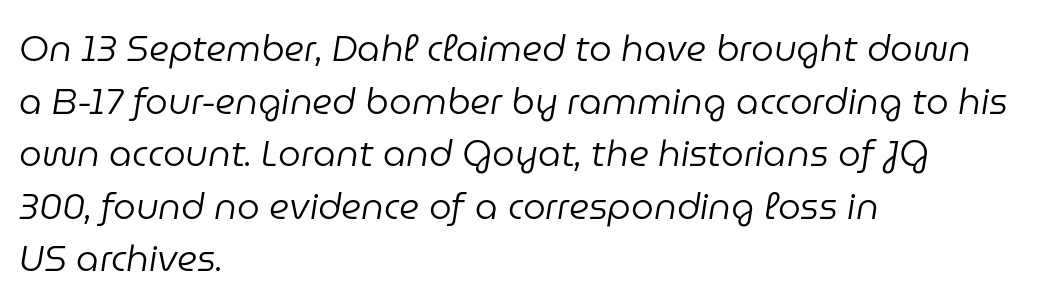
{"italic": "yes", "lean": "right", "slant_degrees": 9, "bold": "no", "weight": "regular", "width": "normal", "stroke_contrast": "low", "x_height": "medium", "monospaced": "no", "underline": "no", "align": "left", "line_spacing": "normal", "line_spacing_ratio": 1.46, "letter_spacing": "normal", "letter_spacing_em": 0.0, "glyph_px": 36}
